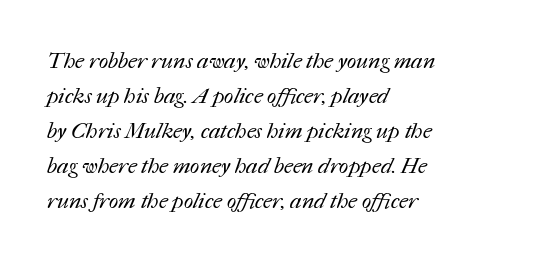
The image shows 22 px text type; set left-aligned, normal line spacing (1.59x), normal letter spacing, not underlined.
